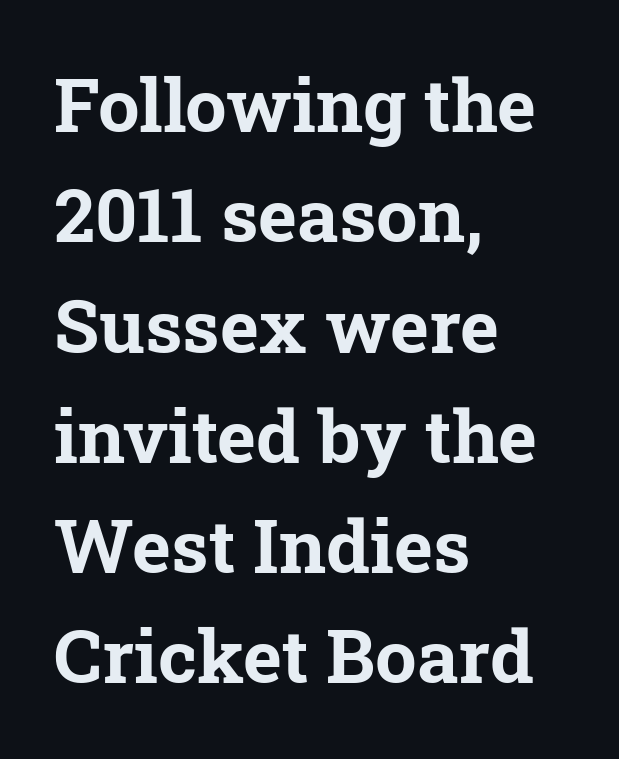
{"serif": "yes", "bold": "yes", "weight": "bold", "width": "normal", "stroke_contrast": "low", "x_height": "medium", "monospaced": "no", "underline": "no", "align": "left", "line_spacing": "normal", "line_spacing_ratio": 1.49, "letter_spacing": "normal", "letter_spacing_em": 0.0, "glyph_px": 74}
